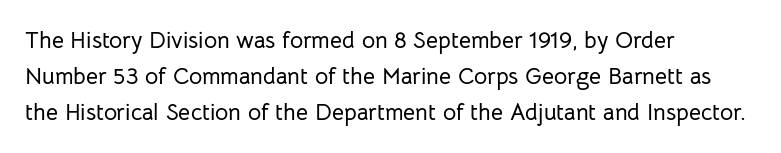
Regular leading. Check under the words: just untouched page. The type is set solid horizontally, with unmodified tracking. The paragraph has a hard left edge and a soft right edge.
